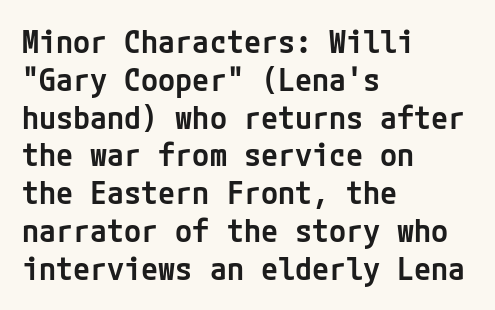
The image shows 31 px semibold sans-serif type, upright; set left-aligned, line spacing 1.22x, normal letter spacing, not underlined; low stroke contrast and a medium x-height.
